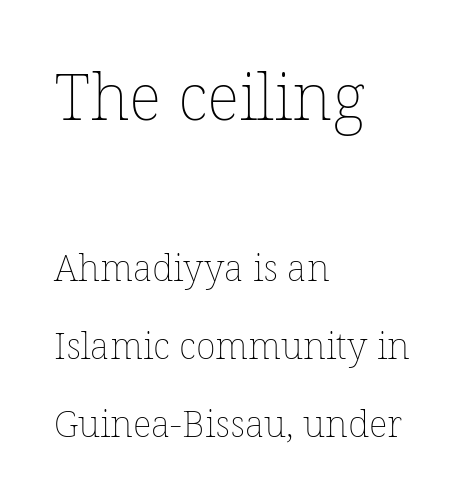
The image shows 65 px thin type, upright; set left-aligned, loose line spacing (2.11x), normal letter spacing, not underlined; the first (top) block is 1.76x larger; low stroke contrast and a medium x-height.
